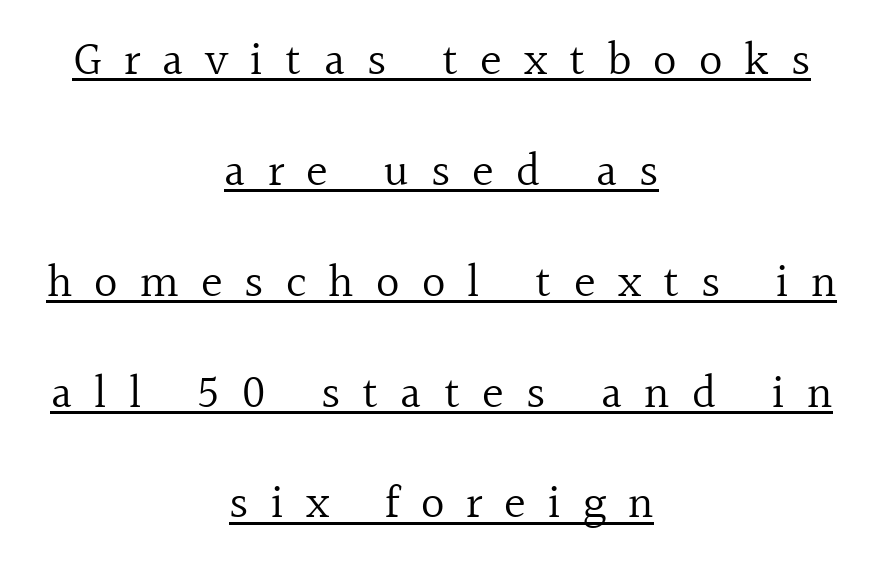
The image shows 46 px regular-weight serif type, upright; set centered, loose line spacing (2.41x), unusually wide letter spacing (+0.48 em), underlined; a medium x-height.
